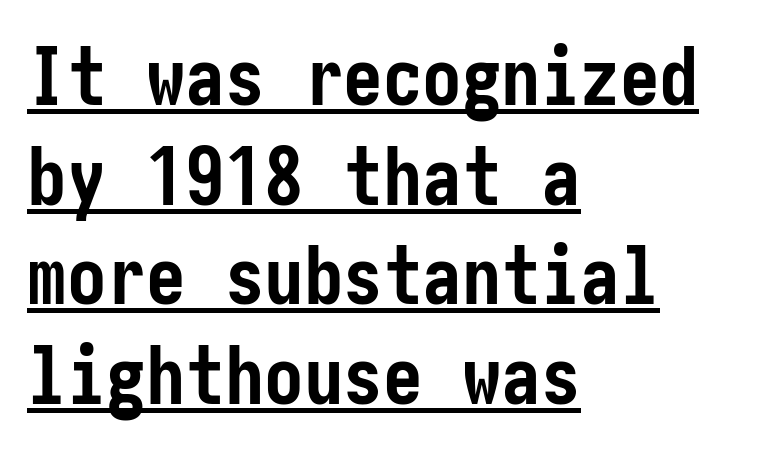
{"serif": "no", "italic": "no", "bold": "yes", "weight": "semibold", "width": "condensed", "stroke_contrast": "low", "x_height": "medium", "underline": "yes", "align": "left", "line_spacing": "normal", "line_spacing_ratio": 1.26, "letter_spacing": "normal", "letter_spacing_em": 0.0, "glyph_px": 79}
